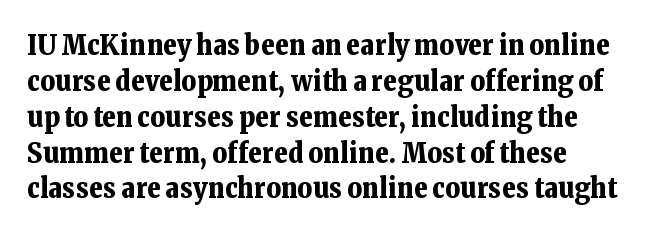
{"serif": "yes", "italic": "no", "bold": "yes", "weight": "bold", "width": "normal", "stroke_contrast": "low", "x_height": "medium", "monospaced": "no", "underline": "no", "line_spacing": "normal", "line_spacing_ratio": 1.28, "letter_spacing": "normal", "letter_spacing_em": 0.0, "glyph_px": 28}
